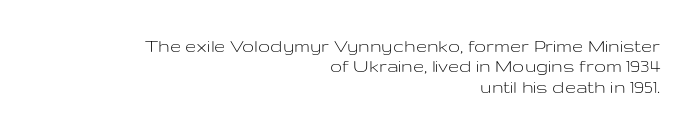
Tall strokes in this sample are plumb rather than angled. Has an underline been added? It has not. The letters sit at their default tracking, neither squeezed nor spread. Counters stay open thanks to moderate or lighter strokes.
